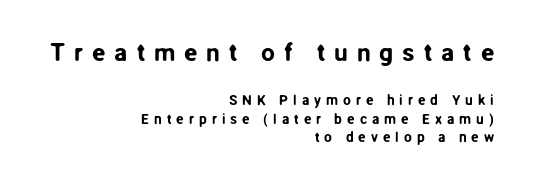
The lines in this sample share a right terminus and differ only in where they begin. Italic: no, the glyphs are upright roman. Lines of text with bare space underneath. Each new line begins a customary step beneath the previous one. Is the letter spacing exaggerated? Yes — the characters are pushed far apart.
